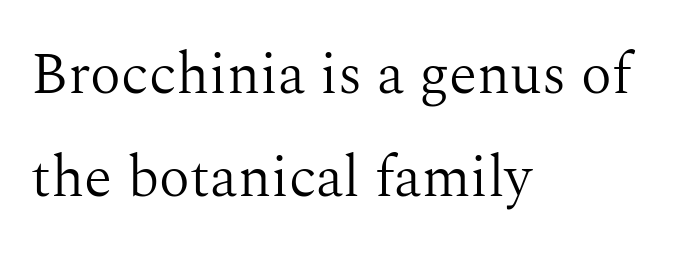
Old-style or modern, the face here clearly has serifs. Weight: not bold — regular or lighter. The glyphs are unaccompanied by any horizontal stroke below them. A classic flush-left, rag-right setting is used for this passage. Look at the tracking — it's just the regular setting, nothing added. Tall strokes in this sample are plumb rather than angled.
